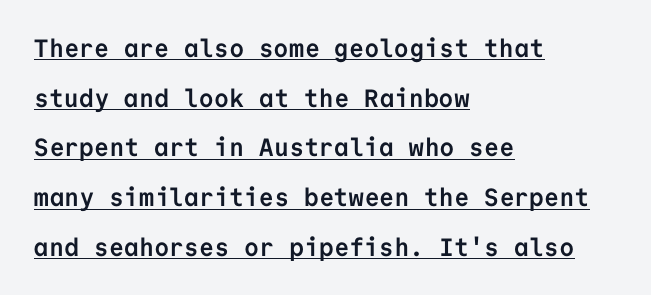
Q: Is the text bold? A: Yes.
Q: Is the text italic (slanted)? A: No, it is upright.
Q: Is the text underlined? A: Yes.
Q: How is the paragraph aligned? A: Left-aligned.
Q: Is the spacing between letters normal or unusually wide? A: Normal.
Q: Is the spacing between lines tight, normal or loose? A: Loose.
